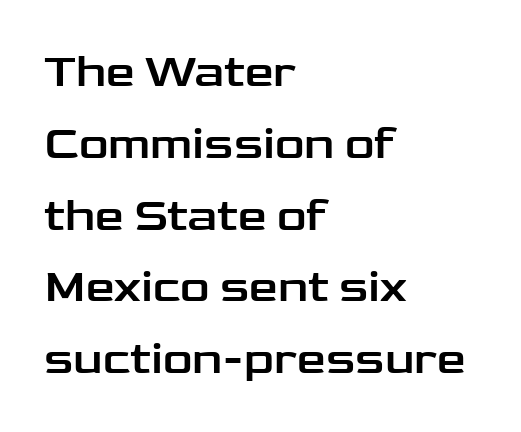
The image shows 46 px wide sans-serif type, upright; set left-aligned, normal line spacing (1.56x), normal letter spacing, not underlined; low stroke contrast and a medium x-height.
